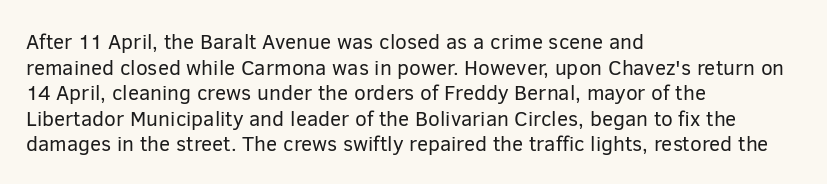
The image shows 21 px text type, upright; set left-aligned, line spacing 1.22x, normal letter spacing, not underlined.
